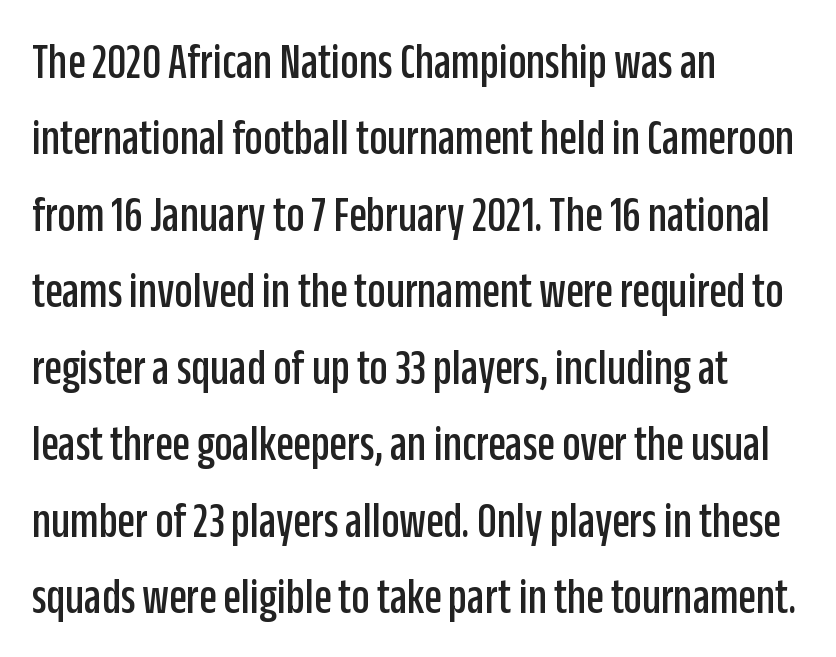
The image shows 51 px condensed sans-serif type, upright; set left-aligned, normal line spacing (1.5x), normal letter spacing, not underlined; low stroke contrast and a large x-height.
